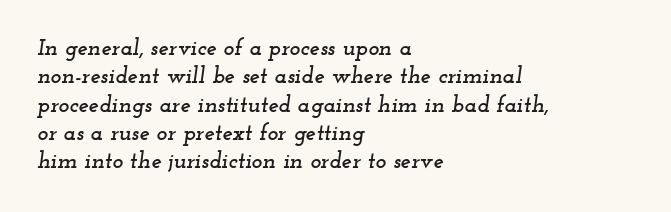
{"italic": "yes", "lean": "right", "slant_degrees": 12, "underline": "no", "align": "left", "line_spacing_ratio": 1.23, "letter_spacing": "normal", "letter_spacing_em": 0.0, "glyph_px": 23}
